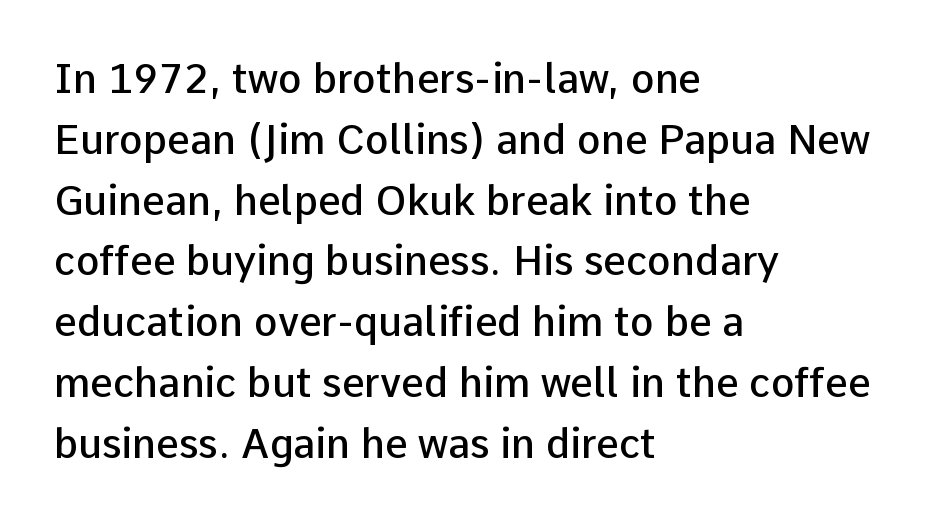
{"serif": "no", "italic": "no", "bold": "semi", "weight": "semibold", "width": "normal", "stroke_contrast": "low", "x_height": "medium", "monospaced": "no", "underline": "no", "align": "left", "line_spacing": "normal", "line_spacing_ratio": 1.52, "letter_spacing": "normal", "letter_spacing_em": 0.0, "glyph_px": 40}
